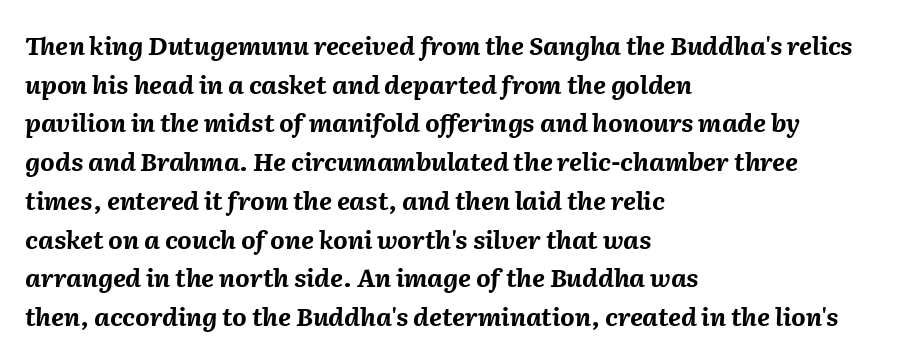
Q: Is the text bold? A: Yes.
Q: Is the text italic (slanted)? A: Yes, it leans right by about 2 degrees.
Q: Is the text underlined? A: No.
Q: How is the paragraph aligned? A: Left-aligned.
Q: Is the spacing between letters normal or unusually wide? A: Normal.
Q: Is the spacing between lines tight, normal or loose? A: Normal.
